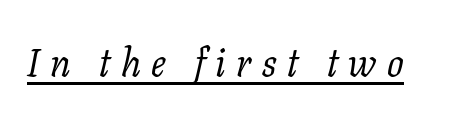
The image shows 39 px regular-weight serif type, italic (leaning right); set unusually wide letter spacing (+0.27 em), underlined; low stroke contrast and a medium x-height.
